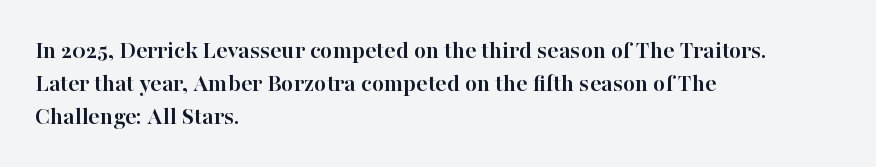
Q: Is the text bold? A: Yes.
Q: Is the text italic (slanted)? A: No, it is upright.
Q: Is the text underlined? A: No.
Q: How is the paragraph aligned? A: Left-aligned.
Q: Is the spacing between letters normal or unusually wide? A: Normal.
Q: Is the spacing between lines tight, normal or loose? A: Normal.
